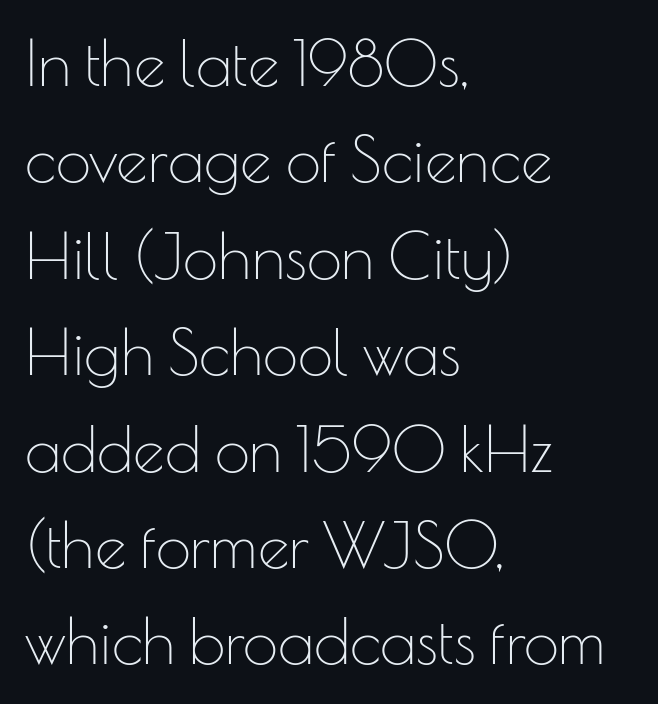
The image shows 63 px thin sans-serif type, upright; set left-aligned, normal line spacing (1.53x), normal letter spacing, not underlined; low stroke contrast and a small x-height.
